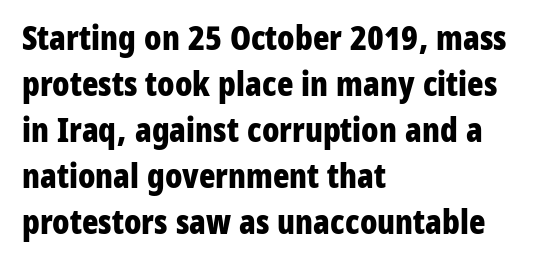
A typesetter would mark this as roman, not italic. This rendering features lettering with no underline. Regarding leading, the lines here are spaced in the standard way. Check where the strokes stop: nothing finishes them off — pure sans.
